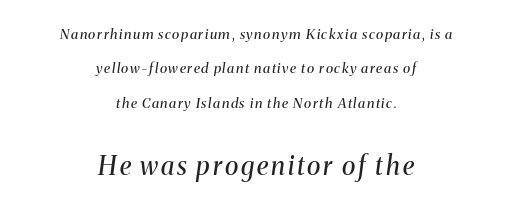
The more generous point size was reserved for the lower chunk. Summary of vertical rhythm: relaxed, with wide interline spacing. The passage shown is not underscored anywhere. Weight: regular or lighter. The letters are slanted; this is an italic face.
